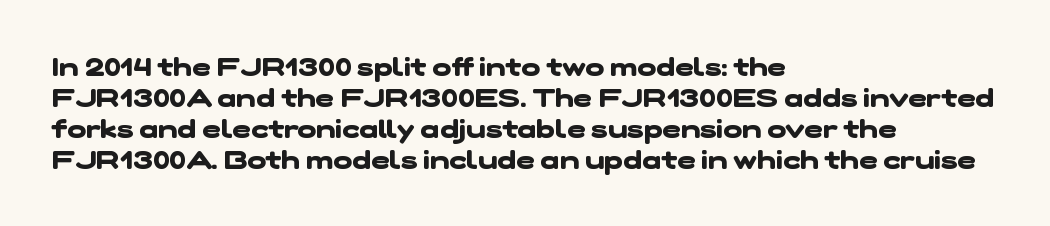
{"bold": "yes", "underline": "no", "align": "left", "line_spacing_ratio": 1.24, "letter_spacing": "normal", "letter_spacing_em": 0.0, "glyph_px": 25}
